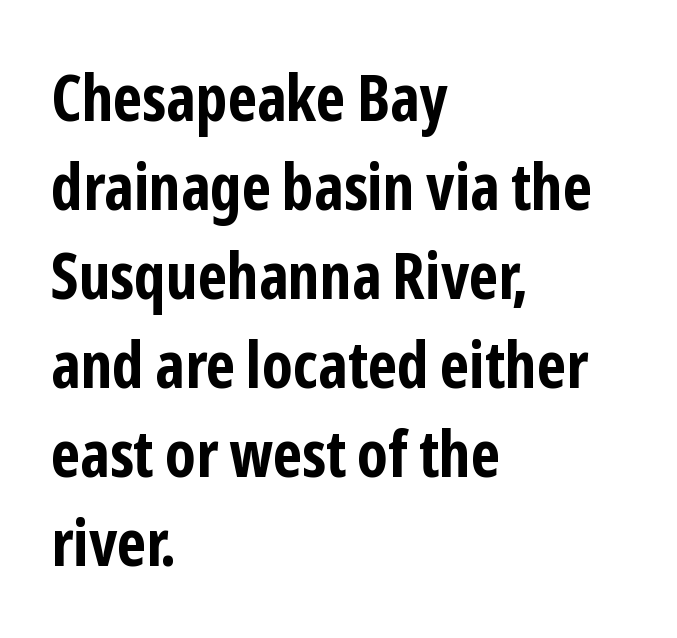
{"serif": "no", "italic": "no", "bold": "yes", "weight": "bold", "width": "condensed", "stroke_contrast": "low", "x_height": "medium", "monospaced": "no", "underline": "no", "align": "left", "line_spacing": "normal", "line_spacing_ratio": 1.37, "letter_spacing": "normal", "letter_spacing_em": 0.0, "glyph_px": 65}
